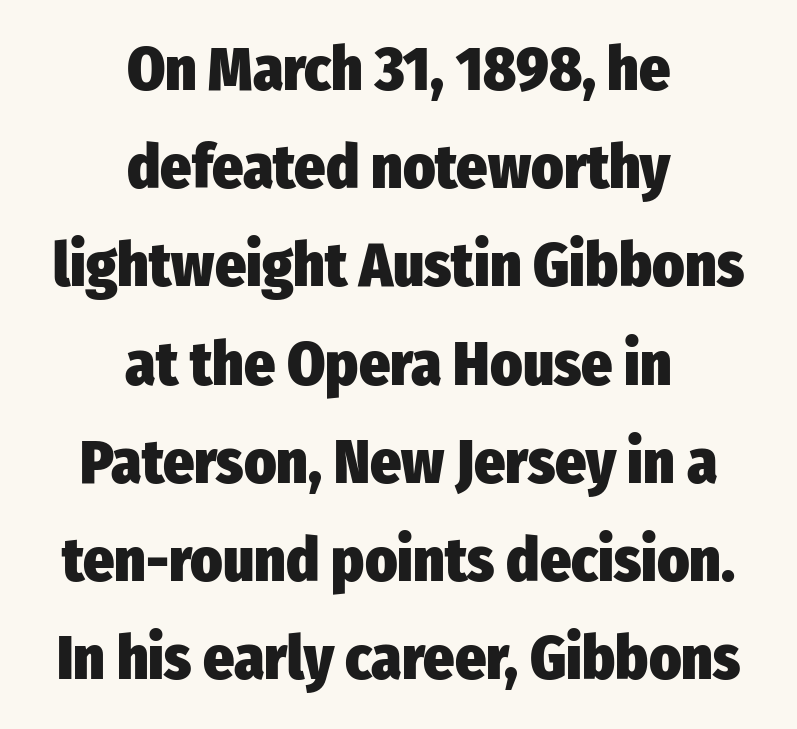
The image shows 61 px heavy, condensed sans-serif type, upright; set centered, normal line spacing (1.61x), normal letter spacing, not underlined; low stroke contrast and a medium x-height.
